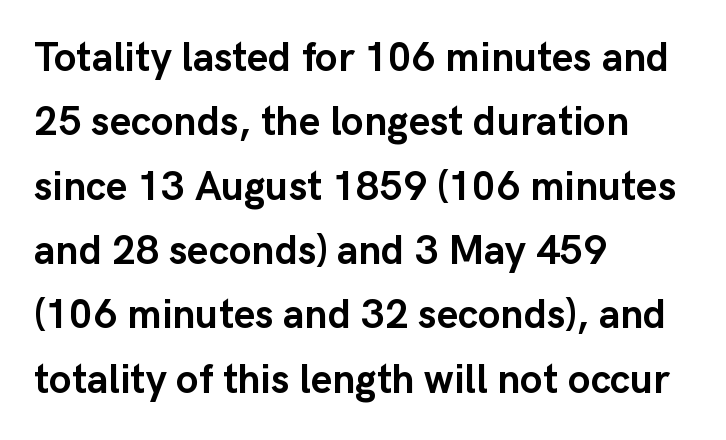
{"serif": "no", "italic": "no", "bold": "yes", "weight": "semibold", "width": "normal", "stroke_contrast": "low", "x_height": "medium", "monospaced": "no", "underline": "no", "align": "left", "line_spacing": "normal", "line_spacing_ratio": 1.57, "letter_spacing": "normal", "letter_spacing_em": 0.0, "glyph_px": 41}
